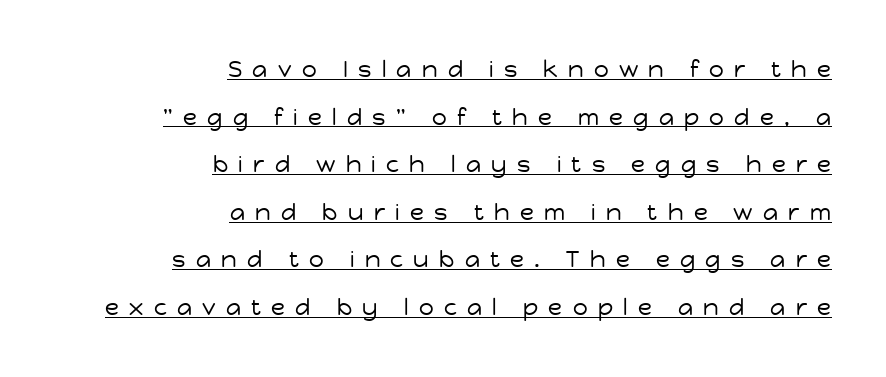
The image shows 23 px text type, upright; set right-aligned, loose line spacing (2.07x), unusually wide letter spacing (+0.45 em), underlined.
